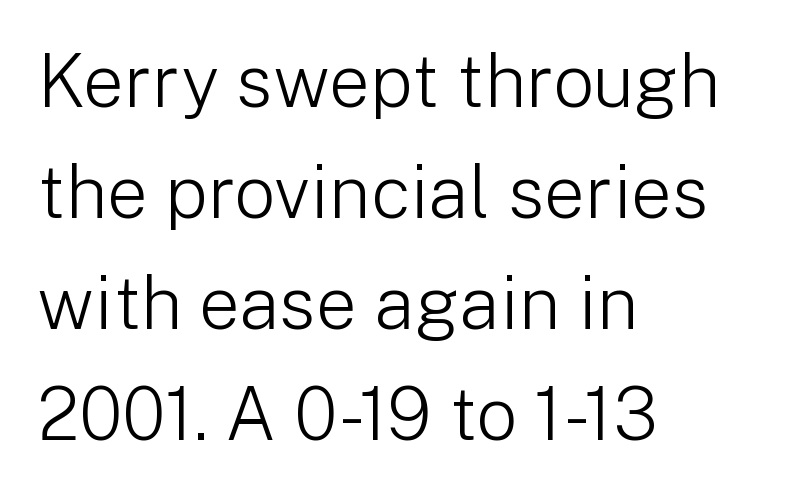
The image shows 73 px light sans-serif type, upright; set left-aligned, normal line spacing (1.52x), normal letter spacing, not underlined; low stroke contrast and a medium x-height.
